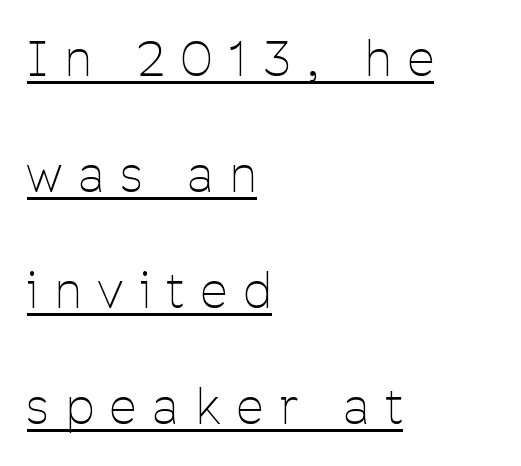
Q: Is the text bold? A: No.
Q: Is the text italic (slanted)? A: No, it is upright.
Q: Is the typeface a serif or a sans-serif typeface? A: Sans-serif.
Q: Is the text underlined? A: Yes.
Q: How is the paragraph aligned? A: Left-aligned.
Q: Is the spacing between letters normal or unusually wide? A: Unusually wide.
Q: Is the spacing between lines tight, normal or loose? A: Loose.
Q: Width (condensed, normal, or wide)? A: Condensed.
Q: Stroke contrast? A: Low.
Q: x-height? A: Medium.
Q: Monospaced? A: No.
